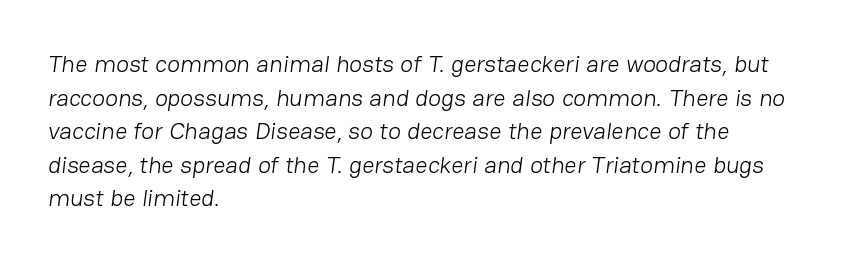
Horizontal alignment here is leftward, the default for most running prose. Weight: in the light-to-regular range. The glyphs are unaccompanied by any horizontal stroke below them. The lines sit at an ordinary, default distance from one another. Standard letterfit; no display-style spreading of the glyphs.
